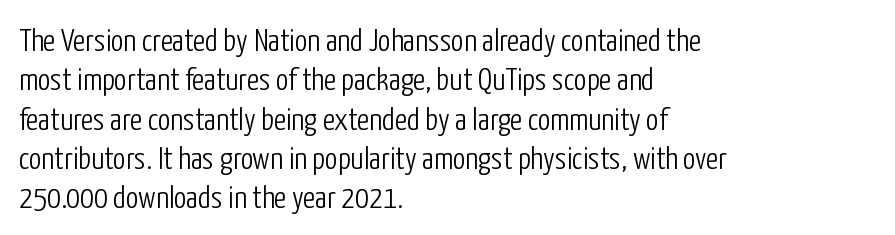
The image shows 32 px light, condensed sans-serif type, upright; set left-aligned, line spacing 1.23x, normal letter spacing, not underlined; low stroke contrast and a medium x-height.
